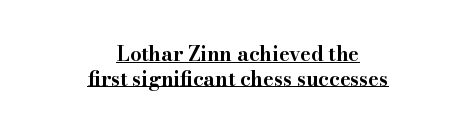
Q: Is the text bold? A: Yes.
Q: Is the text italic (slanted)? A: No, it is upright.
Q: Is the text underlined? A: Yes.
Q: How is the paragraph aligned? A: Centered.
Q: Is the spacing between letters normal or unusually wide? A: Normal.
